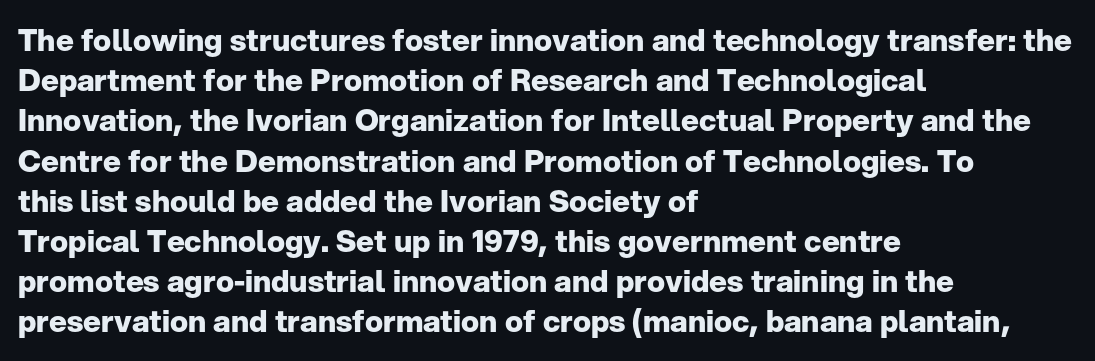
The typography opts for an upright posture over an oblique one. Its strokes are broad and dark, the hallmark of bold type. The typesetter chose a ragged-right arrangement here. Check where the strokes stop: nothing finishes them off — pure sans. This block has exactly the height ordinary leading produces.
